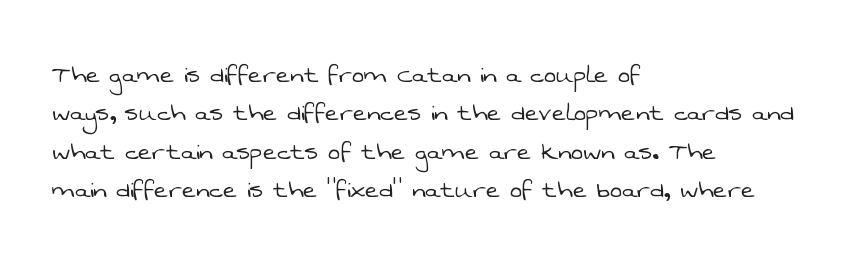
{"serif": "no", "bold": "no", "weight": "light", "width": "normal", "stroke_contrast": "low", "x_height": "medium", "monospaced": "no", "underline": "no", "align": "left", "line_spacing": "normal", "line_spacing_ratio": 1.28, "letter_spacing": "normal", "letter_spacing_em": 0.0, "glyph_px": 30}
